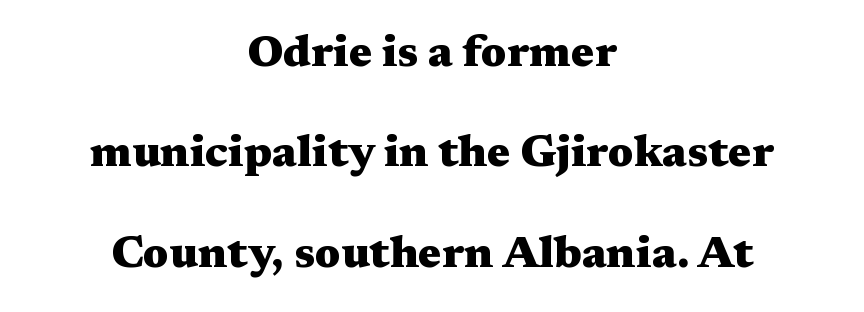
Q: Is the text bold? A: Yes.
Q: Is the text italic (slanted)? A: No, it is upright.
Q: Is the typeface a serif or a sans-serif typeface? A: Serif.
Q: Is the text underlined? A: No.
Q: How is the paragraph aligned? A: Centered.
Q: Is the spacing between letters normal or unusually wide? A: Normal.
Q: Is the spacing between lines tight, normal or loose? A: Loose.
Q: Width (condensed, normal, or wide)? A: Wide.
Q: Stroke contrast? A: Medium.
Q: x-height? A: Medium.
Q: Monospaced? A: No.
